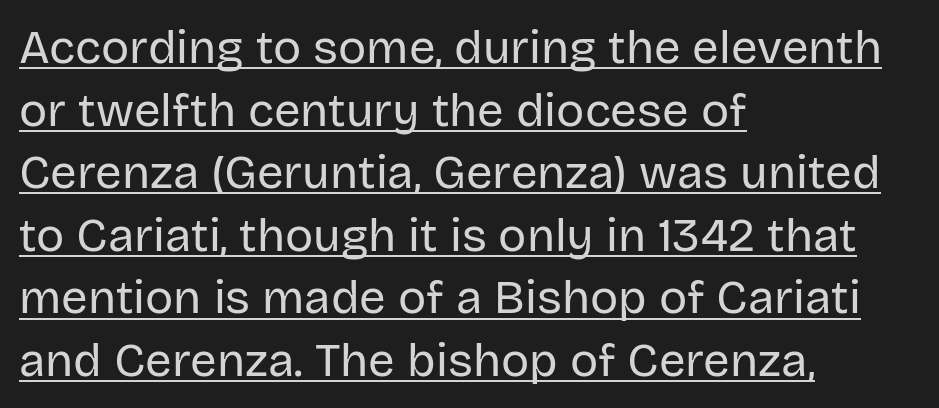
The image shows 47 px regular-weight sans-serif type, upright; set left-aligned, normal line spacing (1.33x), normal letter spacing, underlined; low stroke contrast and a large x-height.
